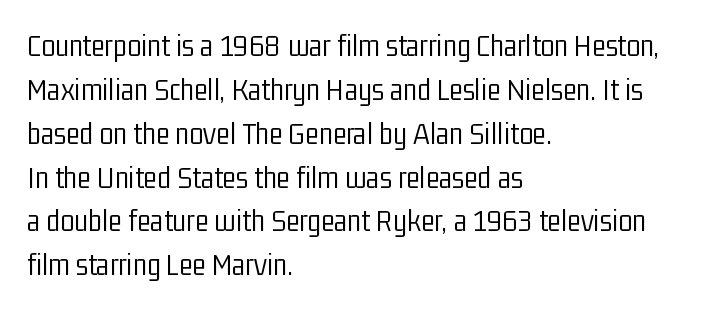
Q: Is the text bold? A: No.
Q: Is the text italic (slanted)? A: No, it is upright.
Q: Is the typeface a serif or a sans-serif typeface? A: Sans-serif.
Q: Is the text underlined? A: No.
Q: How is the paragraph aligned? A: Left-aligned.
Q: Is the spacing between letters normal or unusually wide? A: Normal.
Q: Is the spacing between lines tight, normal or loose? A: Normal.
Q: Width (condensed, normal, or wide)? A: Condensed.
Q: Stroke contrast? A: Low.
Q: x-height? A: Medium.
Q: Monospaced? A: No.
